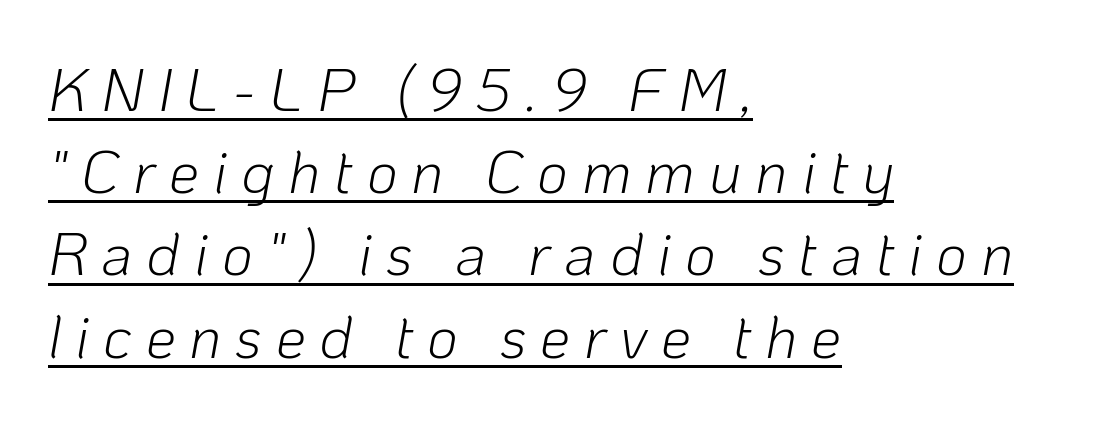
Q: Is the text bold? A: No.
Q: Is the text italic (slanted)? A: Yes, it leans right by about 10 degrees.
Q: Is the text underlined? A: Yes.
Q: How is the paragraph aligned? A: Left-aligned.
Q: Is the spacing between letters normal or unusually wide? A: Unusually wide.
Q: Is the spacing between lines tight, normal or loose? A: Normal.
Q: Width (condensed, normal, or wide)? A: Normal.
Q: Stroke contrast? A: Low.
Q: x-height? A: Medium.
Q: Monospaced? A: No.
